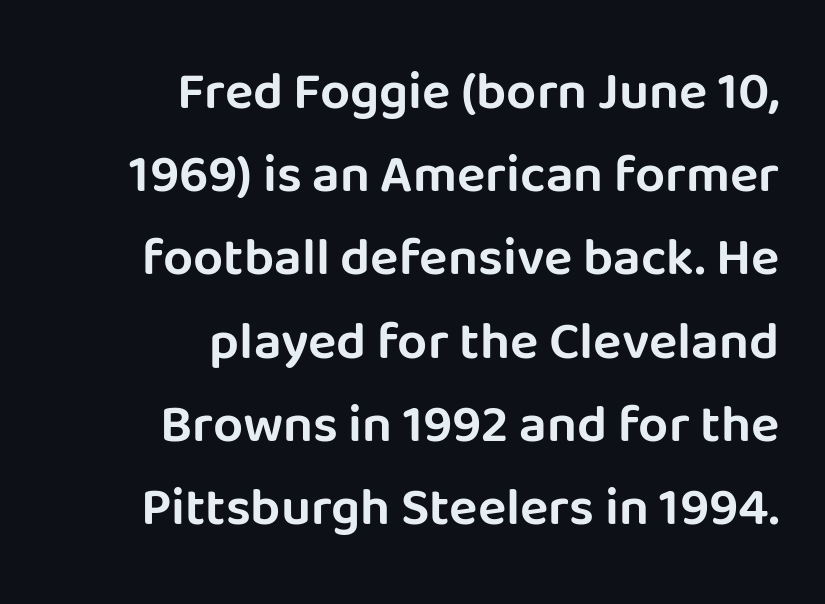
{"serif": "no", "italic": "no", "width": "normal", "stroke_contrast": "low", "x_height": "large", "monospaced": "no", "underline": "no", "align": "right", "line_spacing": "normal", "line_spacing_ratio": 1.57, "letter_spacing": "normal", "letter_spacing_em": 0.0, "glyph_px": 53}
